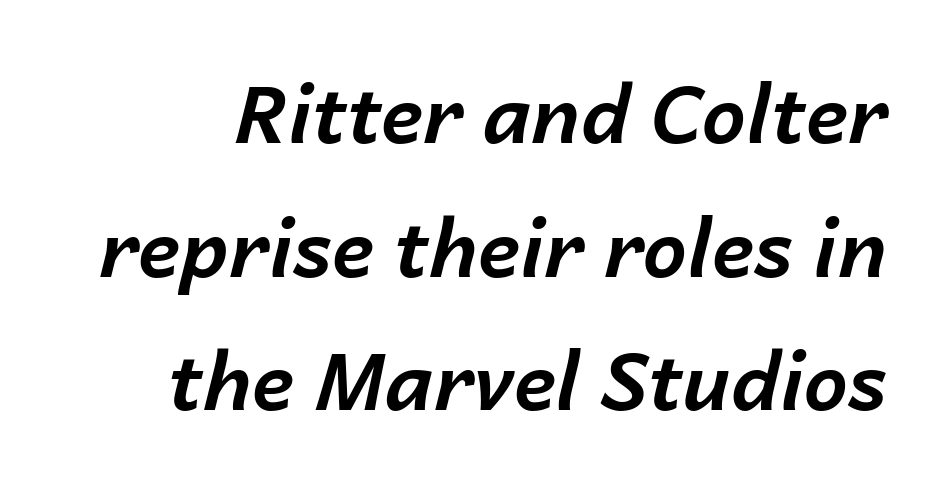
The image shows 79 px bold type, italic (leaning right); set normal line spacing (1.69x), normal letter spacing, not underlined; low stroke contrast and a medium x-height.
